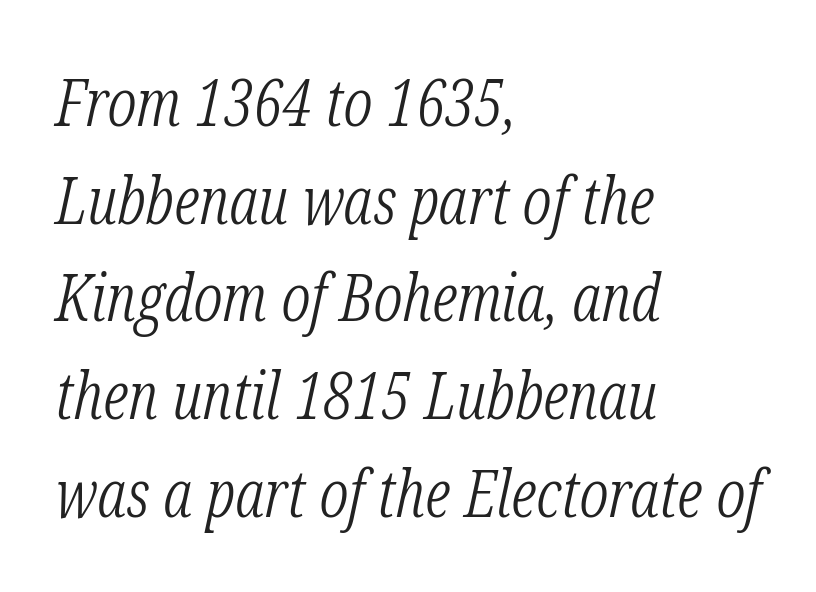
Q: Is the text bold? A: No.
Q: Is the text italic (slanted)? A: Yes, it leans right by about 12 degrees.
Q: Is the typeface a serif or a sans-serif typeface? A: Serif.
Q: Is the text underlined? A: No.
Q: How is the paragraph aligned? A: Left-aligned.
Q: Is the spacing between letters normal or unusually wide? A: Normal.
Q: Is the spacing between lines tight, normal or loose? A: Normal.
Q: Width (condensed, normal, or wide)? A: Condensed.
Q: Stroke contrast? A: Low.
Q: x-height? A: Medium.
Q: Monospaced? A: No.
